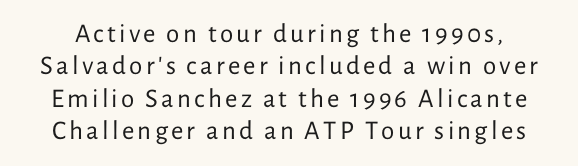
Summary of weight: not heavy and not bold. The specimen reads as upright at a glance. Quick note: underline off.
